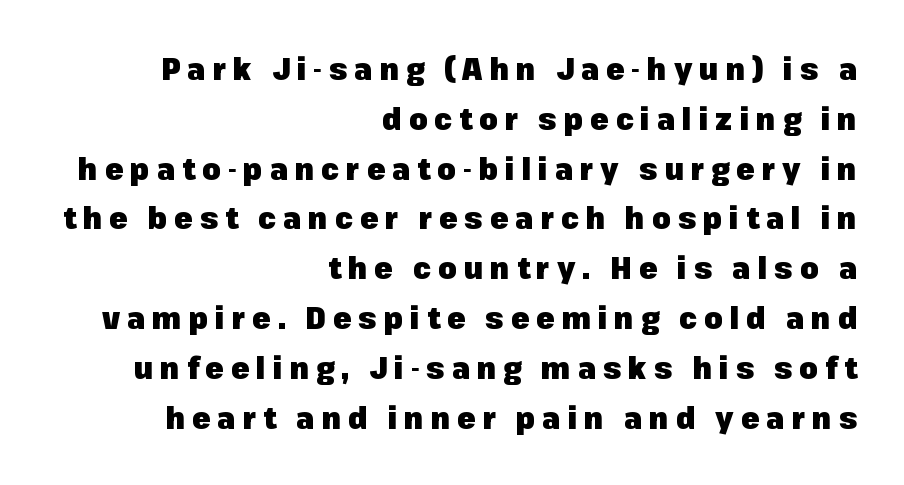
Q: Is the text bold? A: Yes.
Q: Is the text italic (slanted)? A: No, it is upright.
Q: Is the typeface a serif or a sans-serif typeface? A: Sans-serif.
Q: Is the text underlined? A: No.
Q: How is the paragraph aligned? A: Right-aligned.
Q: Is the spacing between letters normal or unusually wide? A: Unusually wide.
Q: Is the spacing between lines tight, normal or loose? A: Normal.
Q: Width (condensed, normal, or wide)? A: Normal.
Q: Stroke contrast? A: Low.
Q: x-height? A: Medium.
Q: Monospaced? A: No.
